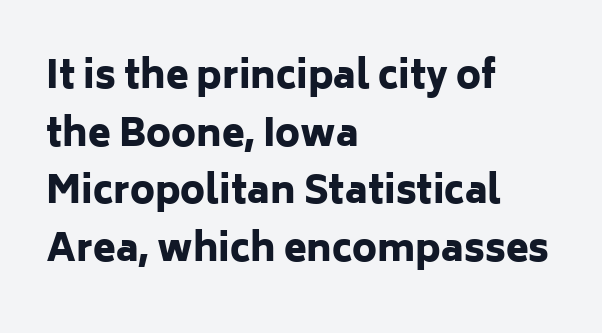
Looks like regular typesetting: each glyph gets only the width it needs. This sample is left-justified, so line endings fall wherever the words run out. Chunky letters — that's bold for sure. A bare baseline throughout the passage. A typesetter would label this face a sans. The type is set solid horizontally, with unmodified tracking.
